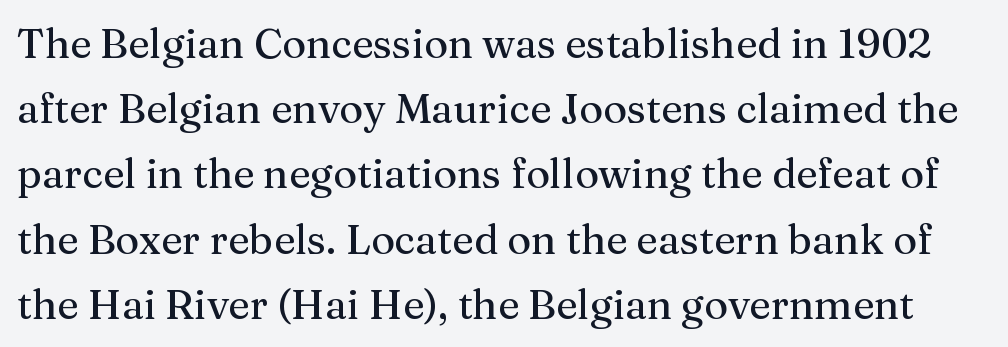
Q: Is the text italic (slanted)? A: No, it is upright.
Q: Is the typeface a serif or a sans-serif typeface? A: Serif.
Q: Is the text underlined? A: No.
Q: Is the spacing between letters normal or unusually wide? A: Normal.
Q: Is the spacing between lines tight, normal or loose? A: Normal.
Q: Width (condensed, normal, or wide)? A: Normal.
Q: Stroke contrast? A: Medium.
Q: x-height? A: Medium.
Q: Monospaced? A: No.
